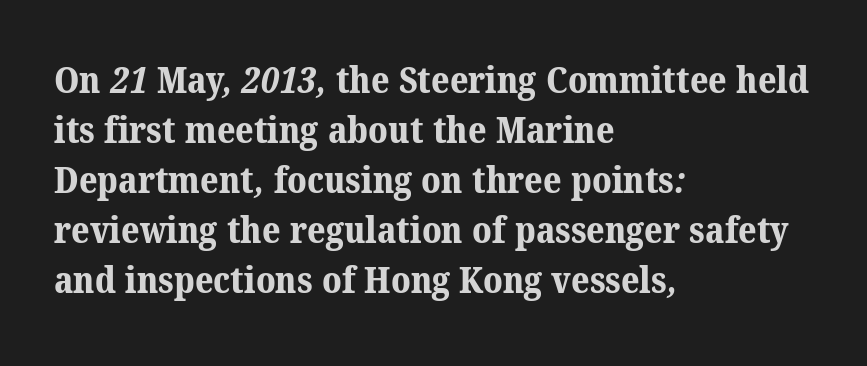
{"serif": "yes", "bold": "yes", "weight": "bold", "width": "normal", "stroke_contrast": "medium", "x_height": "medium", "monospaced": "no", "underline": "no", "align": "left", "line_spacing": "normal", "line_spacing_ratio": 1.39, "letter_spacing": "normal", "letter_spacing_em": 0.0, "glyph_px": 36}
